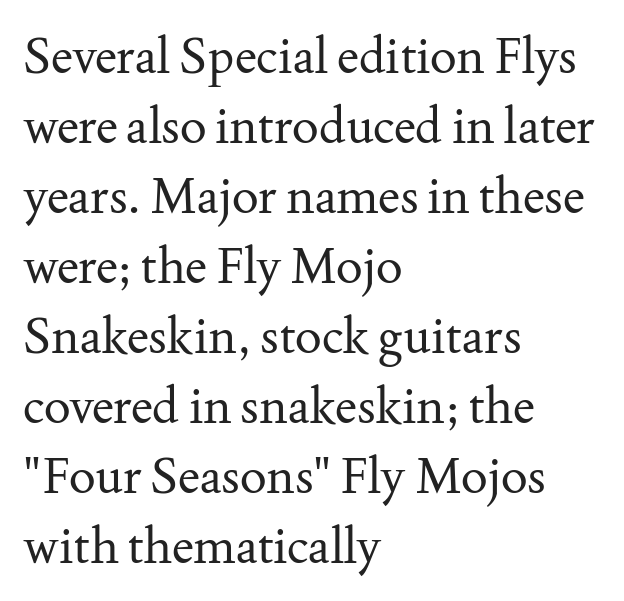
Q: Is the text bold? A: No.
Q: Is the text italic (slanted)? A: No, it is upright.
Q: Is the typeface a serif or a sans-serif typeface? A: Serif.
Q: Is the text underlined? A: No.
Q: How is the paragraph aligned? A: Left-aligned.
Q: Is the spacing between letters normal or unusually wide? A: Normal.
Q: Is the spacing between lines tight, normal or loose? A: Normal.
Q: Width (condensed, normal, or wide)? A: Normal.
Q: Stroke contrast? A: Medium.
Q: x-height? A: Small.
Q: Monospaced? A: No.
